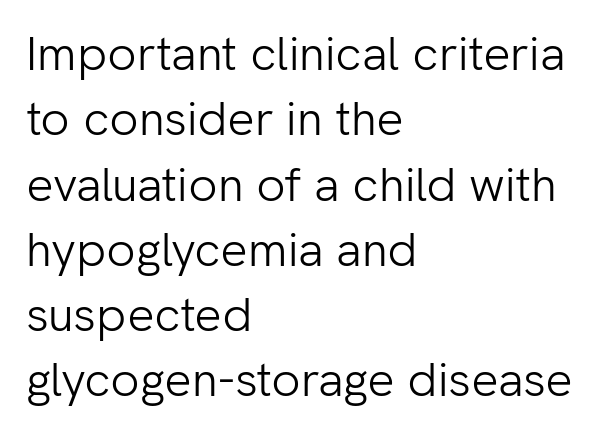
These lines are composed in type without serifs. Stems and bowls with no extra thickness — not bold. The rendering uses natural spacing where letterforms have individual widths. The designer left line spacing at the default. Every character sits straight up, as roman type does.
